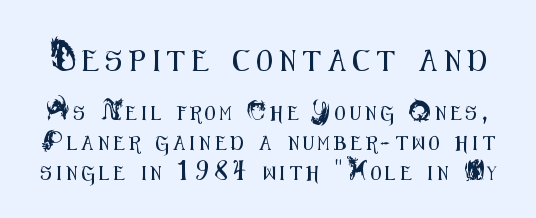
Q: Is the text italic (slanted)? A: No, it is upright.
Q: Is the text underlined? A: No.
Q: Is the spacing between letters normal or unusually wide? A: Unusually wide.
Q: Is the spacing between lines tight, normal or loose? A: Loose.
Q: Which block of text is set in a larger size, the first (top) or the second (bottom)? A: The first (top) one.
